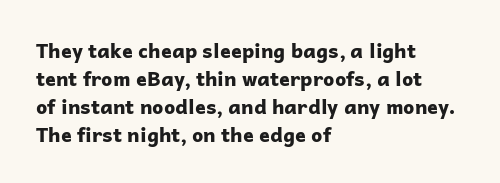
Its strokes are broad and dark, the hallmark of bold type. Plain, unruled lines of type. The paragraph shown leans on its left margin. Reading down the column, the eye jumps a familiar distance to each next line. Vertical strokes here are truly vertical.
